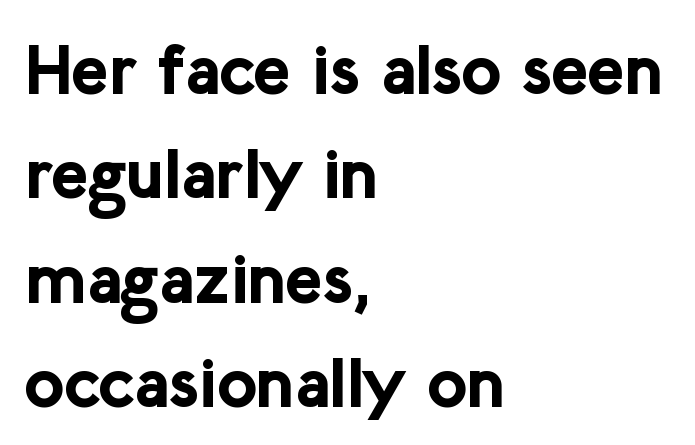
The image shows 70 px bold sans-serif type, upright; set left-aligned, normal line spacing (1.49x), normal letter spacing, not underlined; low stroke contrast and a medium x-height.
